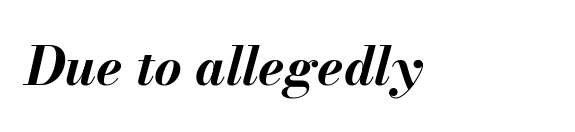
{"italic": "yes", "lean": "right", "slant_degrees": 13, "bold": "yes", "weight": "bold", "width": "normal", "stroke_contrast": "medium", "x_height": "small", "monospaced": "no", "underline": "no", "letter_spacing": "normal", "letter_spacing_em": 0.0, "glyph_px": 53}
